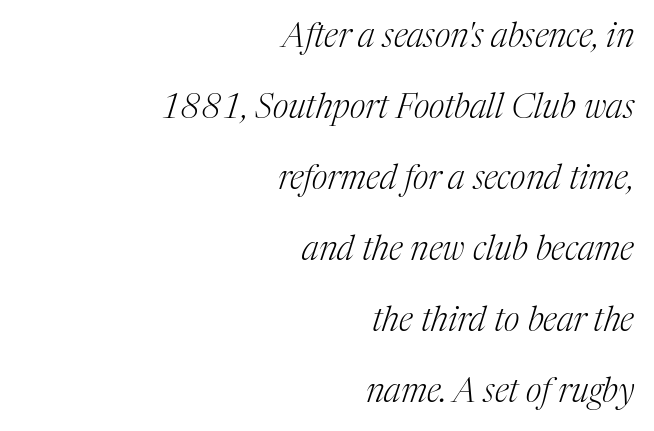
Q: Is the text bold? A: No.
Q: Is the text italic (slanted)? A: Yes, it leans right by about 17 degrees.
Q: Is the typeface a serif or a sans-serif typeface? A: Serif.
Q: Is the text underlined? A: No.
Q: How is the paragraph aligned? A: Right-aligned.
Q: Is the spacing between letters normal or unusually wide? A: Normal.
Q: Is the spacing between lines tight, normal or loose? A: Loose.
Q: Width (condensed, normal, or wide)? A: Normal.
Q: Stroke contrast? A: Medium.
Q: x-height? A: Medium.
Q: Monospaced? A: No.
